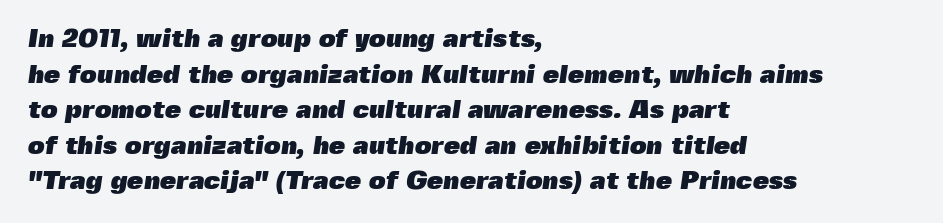
The image shows 26 px bold type; set left-aligned, normal line spacing (1.37x), normal letter spacing, not underlined.
